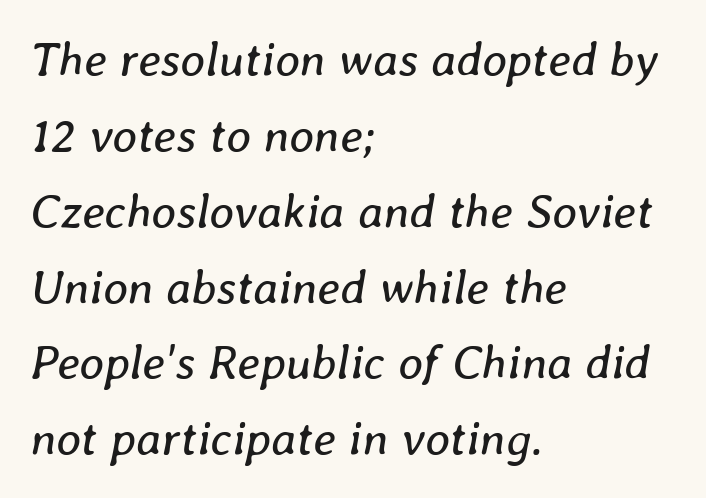
{"italic": "yes", "lean": "right", "slant_degrees": 8, "bold": "no", "weight": "regular", "width": "normal", "stroke_contrast": "low", "x_height": "medium", "monospaced": "no", "underline": "no", "align": "left", "line_spacing": "normal", "line_spacing_ratio": 1.58, "letter_spacing": "normal", "letter_spacing_em": 0.0, "glyph_px": 48}
